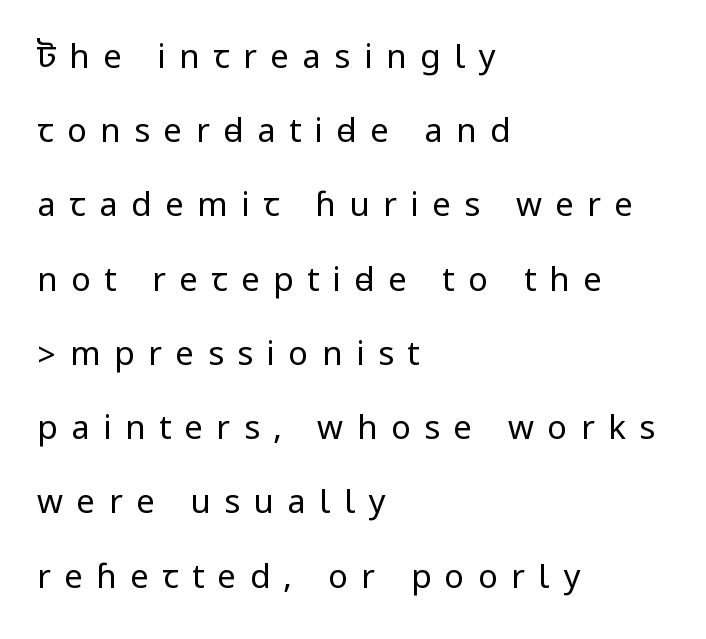
The ragged edge is on the right, which tells us the setting is flush left. Counters stay open thanks to moderate or lighter strokes. Style check: upright. Inter-character spacing is expanded well beyond the font's built-in metrics. These lines are composed in type without serifs. Students, observe: this is what heavily led, spacious text looks like.
